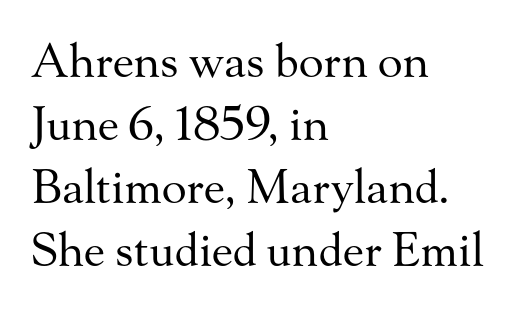
Q: Is the text bold? A: No.
Q: Is the text italic (slanted)? A: No, it is upright.
Q: Is the typeface a serif or a sans-serif typeface? A: Serif.
Q: Is the text underlined? A: No.
Q: How is the paragraph aligned? A: Left-aligned.
Q: Is the spacing between letters normal or unusually wide? A: Normal.
Q: Is the spacing between lines tight, normal or loose? A: Normal.
Q: Width (condensed, normal, or wide)? A: Normal.
Q: Stroke contrast? A: Medium.
Q: x-height? A: Small.
Q: Monospaced? A: No.
